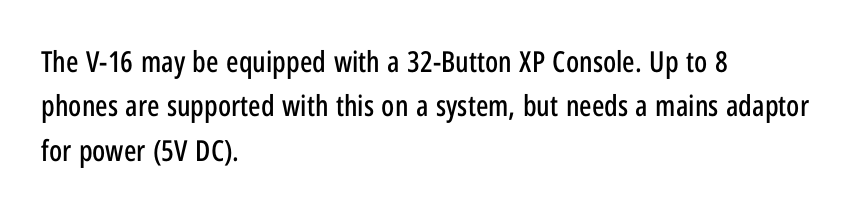
The image shows 29 px condensed sans-serif type, upright; set left-aligned, normal line spacing (1.53x), normal letter spacing, not underlined; low stroke contrast and a medium x-height.
